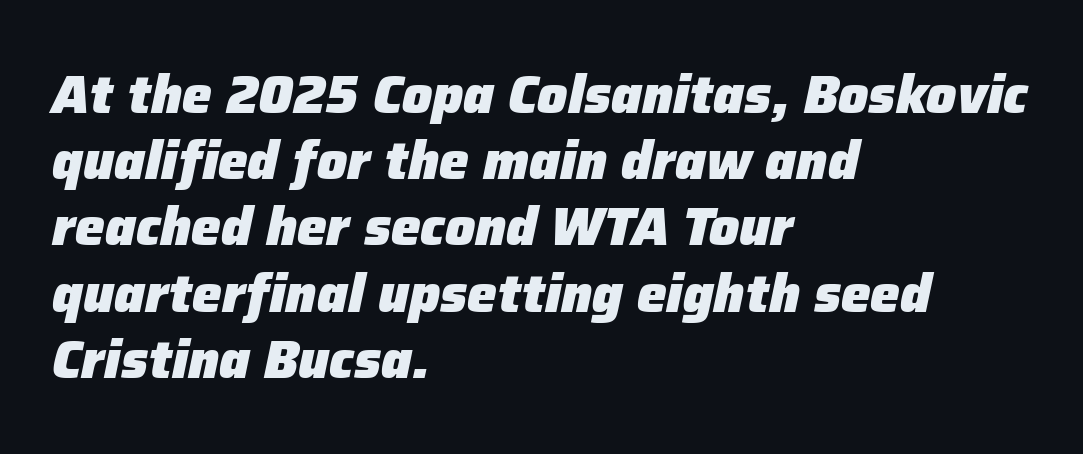
Q: Is the text bold? A: Yes.
Q: Is the text italic (slanted)? A: Yes, it leans right by about 12 degrees.
Q: Is the text underlined? A: No.
Q: How is the paragraph aligned? A: Left-aligned.
Q: Is the spacing between letters normal or unusually wide? A: Normal.
Q: Is the spacing between lines tight, normal or loose? A: Normal.
Q: Width (condensed, normal, or wide)? A: Normal.
Q: Stroke contrast? A: Low.
Q: x-height? A: Medium.
Q: Monospaced? A: No.
